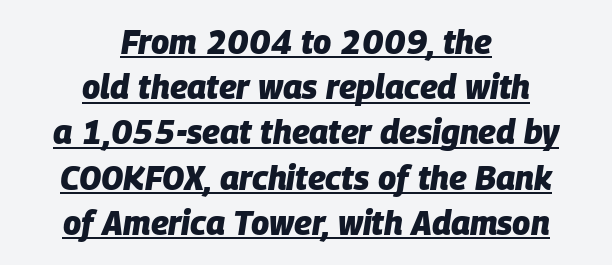
This rendering leaves character spacing at its baseline value. Spacing verdict: proportional, widths tailored to each character. In terms of leading, this rendering sits right in the middle. Quick note: underline on.
